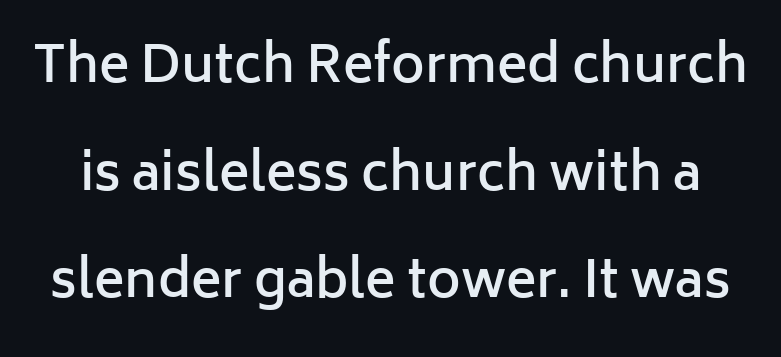
Posture: upright roman. Successive baselines arrive slowly, with a big drop between each. A typesetter would call this proportional, since set widths differ per character. Just letters on the line, the space beneath them empty.
